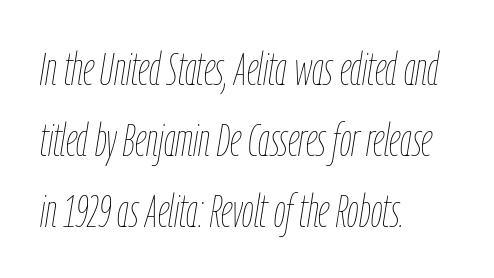
The lines are quadded left. Rows of type keep a routine distance in the vertical direction. The strokes carry an ordinary text weight at most. This is oblique type, the kind used for emphasis or titles. Does extra space separate the letters? No, they use regular spacing.
